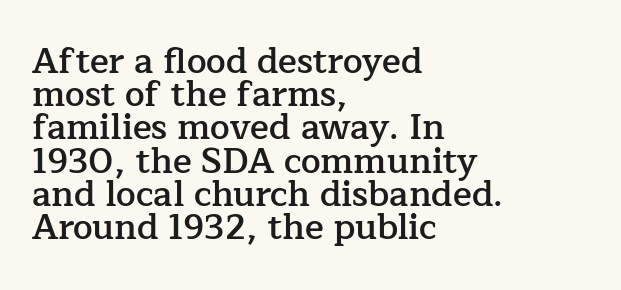
The image shows 35 px semibold serif type, upright; set left-aligned, tight line spacing (0.95x), normal letter spacing, not underlined; low stroke contrast and a medium x-height.
